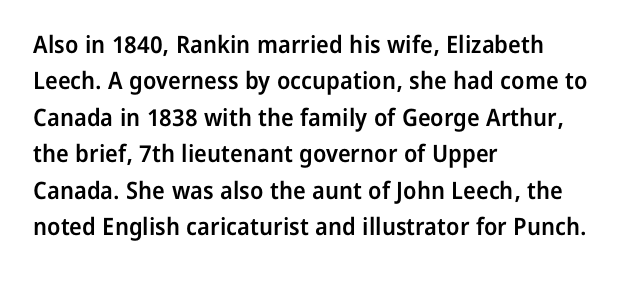
Q: Is the text bold? A: Semi-bold.
Q: Is the text italic (slanted)? A: No, it is upright.
Q: Is the text underlined? A: No.
Q: How is the paragraph aligned? A: Left-aligned.
Q: Is the spacing between letters normal or unusually wide? A: Normal.
Q: Is the spacing between lines tight, normal or loose? A: Normal.
